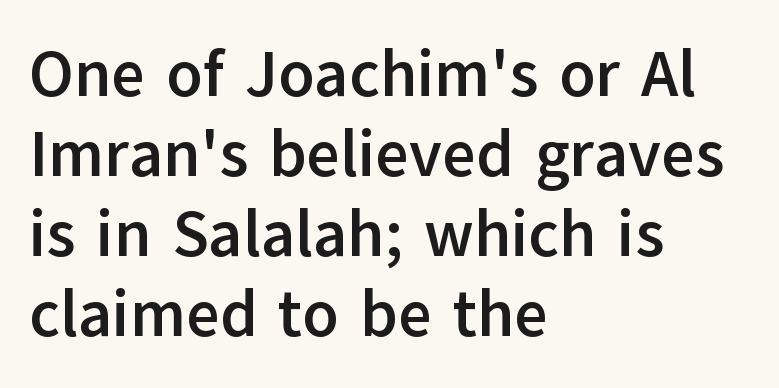
Note the varied advance widths — an 'i' is clearly narrower than an 'm'. Characters remain perfectly vertical along every line. Tracking here is standard; glyphs follow each other at the usual distance. Typographically, this falls in the sans-serif category. The typesetter chose a ragged-right arrangement here.
